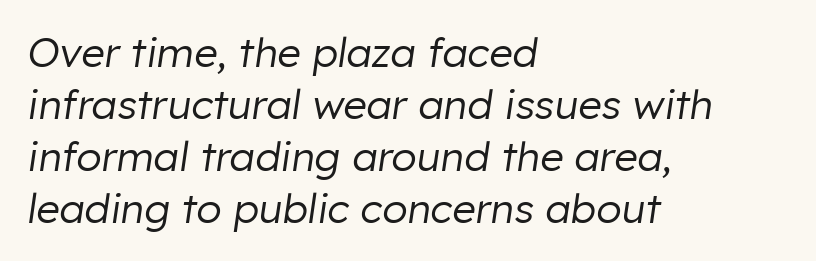
Q: Is the text bold? A: No.
Q: Is the text italic (slanted)? A: Yes, it leans right by about 8 degrees.
Q: Is the text underlined? A: No.
Q: How is the paragraph aligned? A: Left-aligned.
Q: Is the spacing between letters normal or unusually wide? A: Normal.
Q: Is the spacing between lines tight, normal or loose? A: Normal.
Q: Width (condensed, normal, or wide)? A: Normal.
Q: Stroke contrast? A: Low.
Q: x-height? A: Medium.
Q: Monospaced? A: No.
